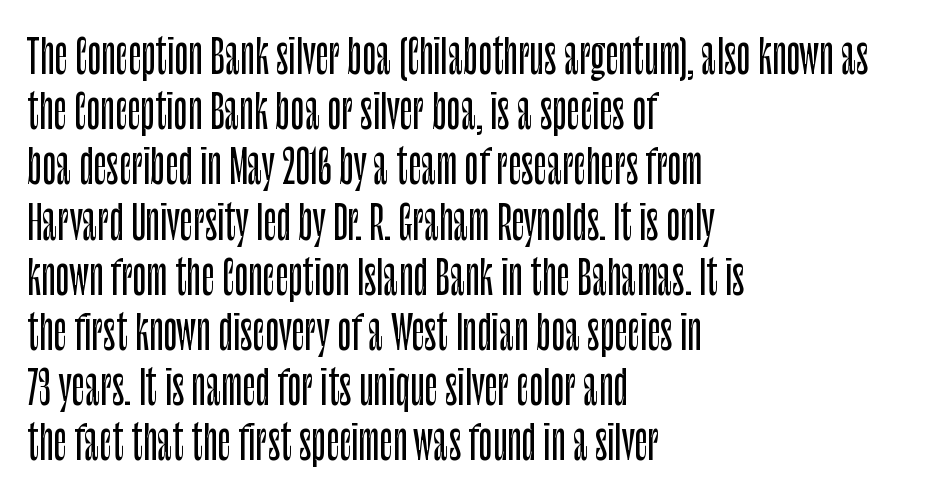
Q: Is the text italic (slanted)? A: No, it is upright.
Q: Is the typeface a serif or a sans-serif typeface? A: Sans-serif.
Q: Is the text underlined? A: No.
Q: How is the paragraph aligned? A: Left-aligned.
Q: Is the spacing between letters normal or unusually wide? A: Normal.
Q: Width (condensed, normal, or wide)? A: Condensed.
Q: Stroke contrast? A: Low.
Q: x-height? A: Large.
Q: Monospaced? A: No.
